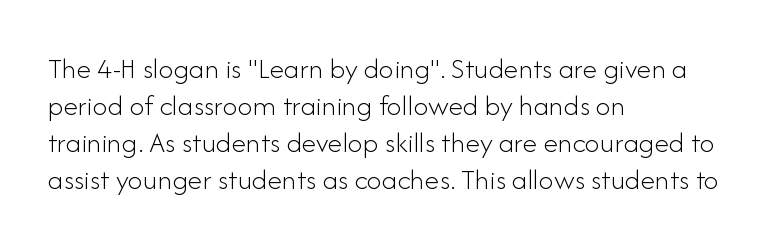
Q: Is the text bold? A: No.
Q: Is the text italic (slanted)? A: No, it is upright.
Q: Is the typeface a serif or a sans-serif typeface? A: Sans-serif.
Q: Is the text underlined? A: No.
Q: How is the paragraph aligned? A: Left-aligned.
Q: Is the spacing between letters normal or unusually wide? A: Normal.
Q: Width (condensed, normal, or wide)? A: Normal.
Q: Stroke contrast? A: Low.
Q: x-height? A: Small.
Q: Monospaced? A: No.
